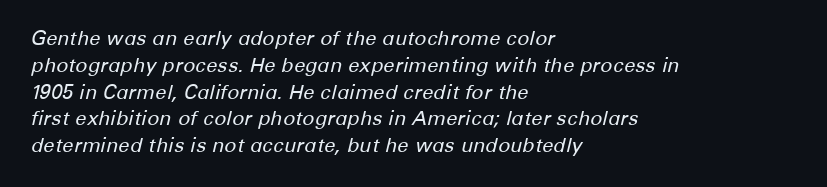
The image shows 20 px text type, italic (leaning right); set left-aligned, normal line spacing (1.34x), normal letter spacing, not underlined.
